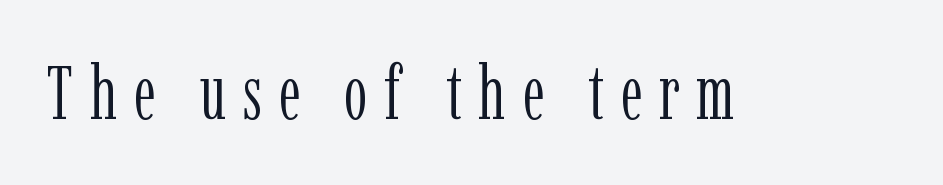
{"serif": "yes", "italic": "no", "bold": "no", "weight": "light", "width": "condensed", "stroke_contrast": "low", "x_height": "medium", "monospaced": "no", "underline": "no", "letter_spacing": "wide", "letter_spacing_em": 0.22, "glyph_px": 75}
